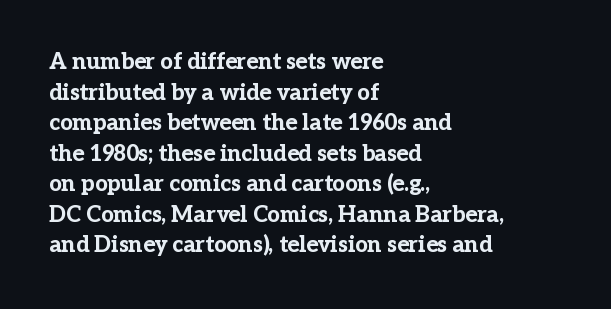
The image shows 22 px bold type, upright; set left-aligned, normal line spacing (1.39x), normal letter spacing, not underlined.
